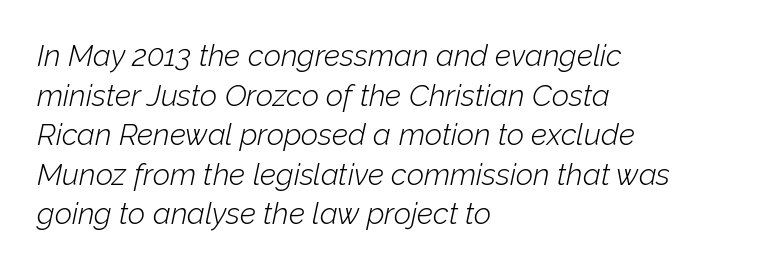
{"italic": "yes", "lean": "right", "slant_degrees": 12, "bold": "no", "weight": "light", "width": "normal", "stroke_contrast": "low", "x_height": "medium", "monospaced": "no", "underline": "no", "align": "left", "line_spacing": "normal", "line_spacing_ratio": 1.32, "letter_spacing": "normal", "letter_spacing_em": 0.0, "glyph_px": 30}
